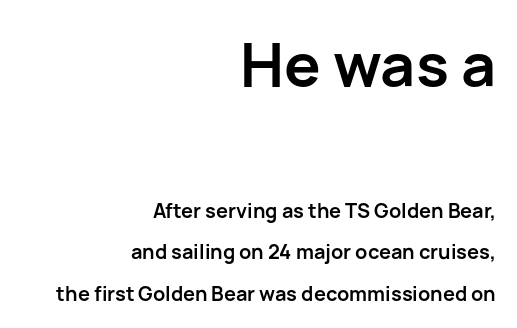
Q: Is the text bold? A: Yes.
Q: Is the text italic (slanted)? A: No, it is upright.
Q: Is the typeface a serif or a sans-serif typeface? A: Sans-serif.
Q: Is the text underlined? A: No.
Q: How is the paragraph aligned? A: Right-aligned.
Q: Is the spacing between letters normal or unusually wide? A: Normal.
Q: Is the spacing between lines tight, normal or loose? A: Loose.
Q: Which block of text is set in a larger size, the first (top) or the second (bottom)? A: The first (top) one.
Q: Width (condensed, normal, or wide)? A: Normal.
Q: Stroke contrast? A: Low.
Q: x-height? A: Medium.
Q: Monospaced? A: No.
